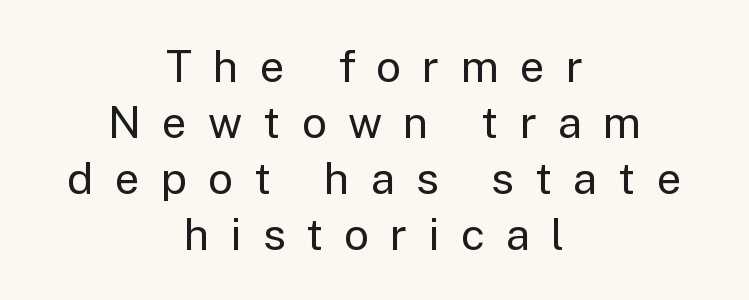
The typeface chosen for these lines omits serifs. Underline: absent. Typeset on center — no edge is straight. Is this a heavy cut? Hardly; it is regular or lighter. Does the leading feel generous? No, just average.
